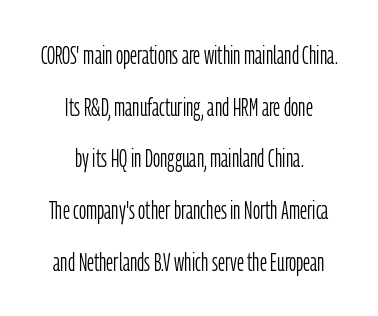
{"italic": "no", "bold": "no", "underline": "no", "align": "center", "line_spacing": "loose", "line_spacing_ratio": 2.07, "letter_spacing": "normal", "letter_spacing_em": 0.0, "glyph_px": 25}
